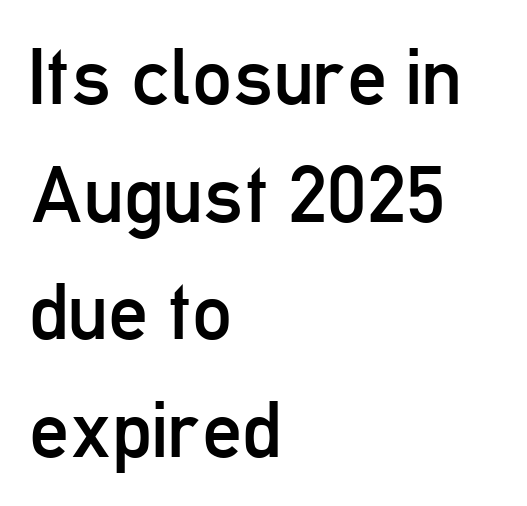
You could call the tracking neutral — neither tight nor loose. Horizontal bands of white between lines are of average thickness. If you drew a line through each stem, it would be perfectly vertical. The text was rendered using a sans face with plain stroke endings.
